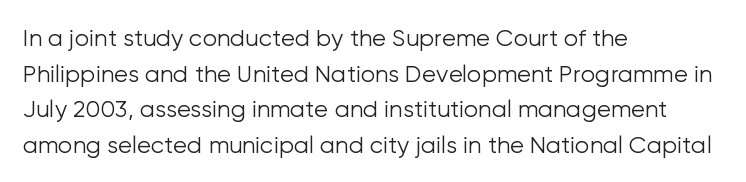
The image shows 23 px text type, upright; set left-aligned, normal line spacing (1.55x), normal letter spacing, not underlined.
